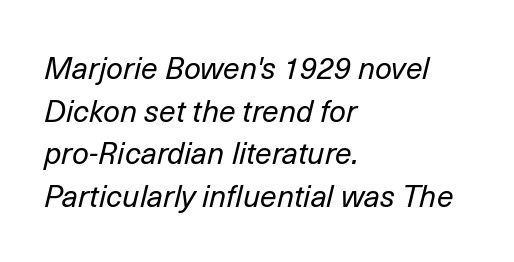
{"italic": "yes", "lean": "right", "slant_degrees": 14, "bold": "no", "weight": "regular", "width": "normal", "stroke_contrast": "low", "x_height": "medium", "monospaced": "no", "underline": "no", "align": "left", "line_spacing": "normal", "line_spacing_ratio": 1.42, "letter_spacing": "normal", "letter_spacing_em": 0.0, "glyph_px": 30}
